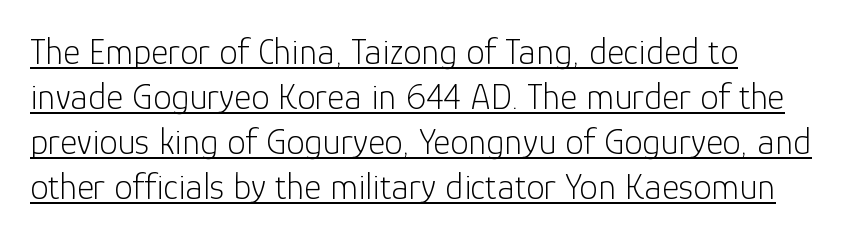
You could not count columns in this text — the font is proportionally spaced. If you drew a line through each stem, it would be perfectly vertical. What stands out about the letter spacing? Nothing — it is the standard amount. The characters are drawn with everyday or finer stroke widths. Like a heading marked for emphasis, these lines bear an underscore.
